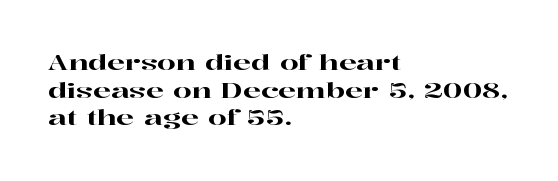
The image shows 21 px text type, upright; set left-aligned, normal line spacing (1.31x), normal letter spacing, not underlined.
